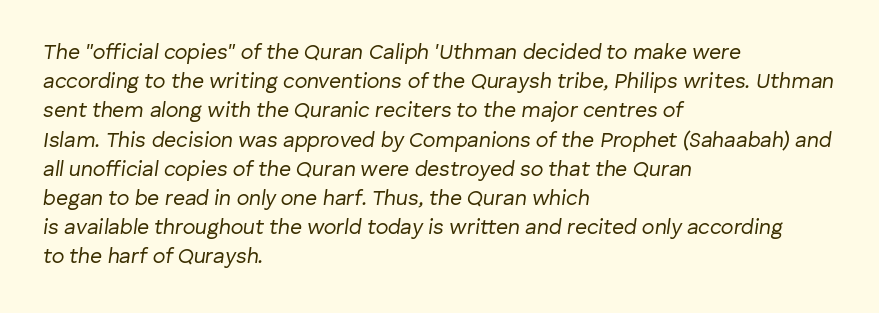
Q: Is the text bold? A: No.
Q: Is the text italic (slanted)? A: Yes, it leans right by about 8 degrees.
Q: Is the text underlined? A: No.
Q: How is the paragraph aligned? A: Left-aligned.
Q: Is the spacing between letters normal or unusually wide? A: Normal.
Q: Is the spacing between lines tight, normal or loose? A: Normal.
